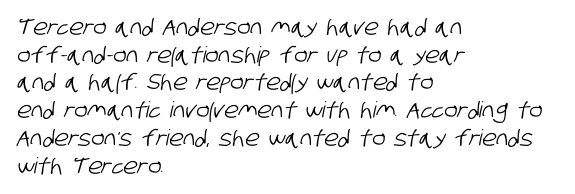
The image shows 22 px text type; set left-aligned, normal line spacing (1.26x), normal letter spacing, not underlined.
